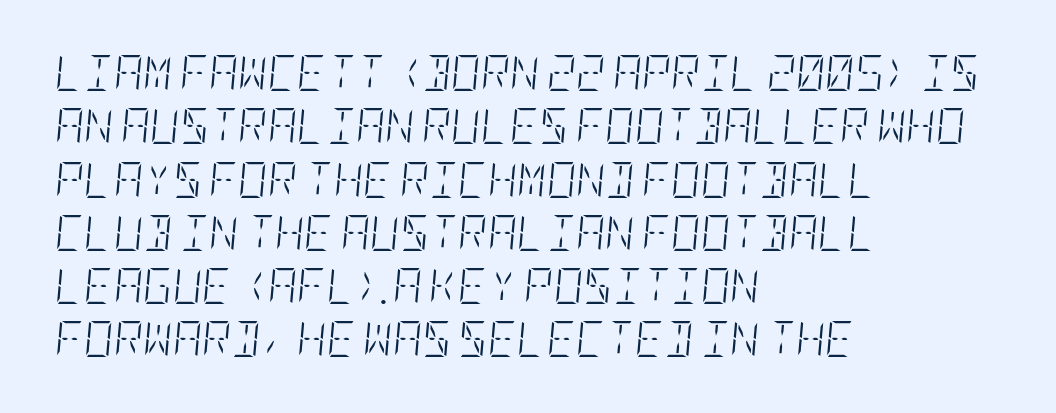
{"italic": "yes", "lean": "right", "slant_degrees": 5, "bold": "no", "weight": "light", "width": "condensed", "stroke_contrast": "low", "x_height": "large", "underline": "no", "align": "left", "line_spacing": "normal", "line_spacing_ratio": 1.48, "letter_spacing": "normal", "letter_spacing_em": 0.0, "glyph_px": 36}
